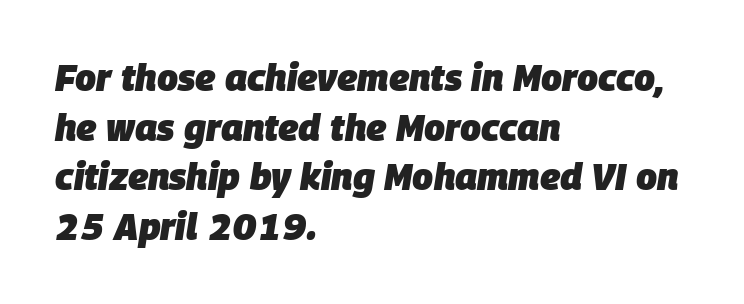
The image shows 37 px heavy type, italic (leaning right); set left-aligned, normal line spacing (1.34x), normal letter spacing, not underlined; low stroke contrast and a large x-height.
